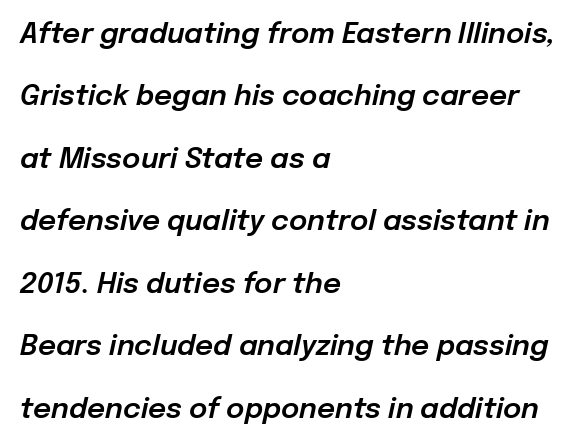
Q: Is the text italic (slanted)? A: Yes, it leans right by about 12 degrees.
Q: Is the text underlined? A: No.
Q: How is the paragraph aligned? A: Left-aligned.
Q: Is the spacing between letters normal or unusually wide? A: Normal.
Q: Is the spacing between lines tight, normal or loose? A: Loose.
Q: Width (condensed, normal, or wide)? A: Normal.
Q: Stroke contrast? A: Low.
Q: x-height? A: Medium.
Q: Monospaced? A: No.
